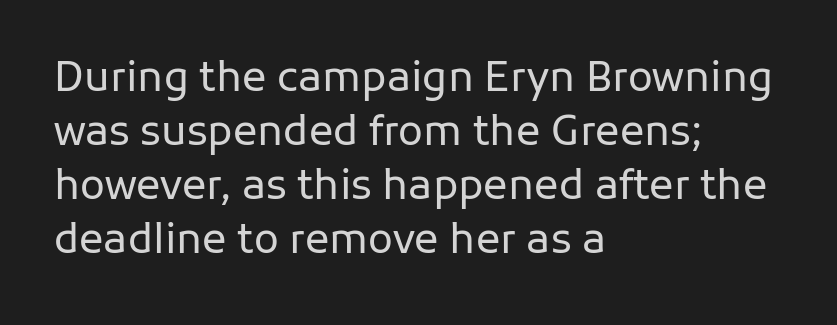
The image shows 41 px regular-weight sans-serif type, upright; set left-aligned, normal line spacing (1.32x), normal letter spacing, not underlined; low stroke contrast and a medium x-height.
